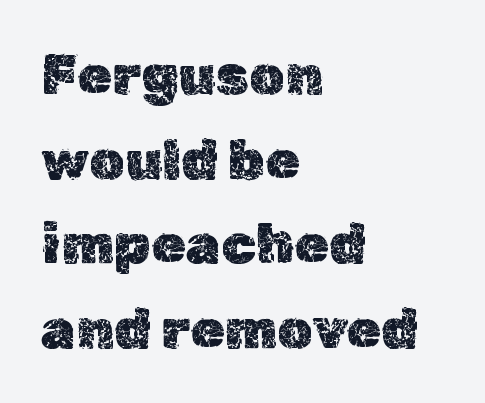
Look at the tracking — it's just the regular setting, nothing added. The compositor pushed each line to the left boundary. It's the straight-up-and-down kind of type. Each letter keeps its own natural width here, so spacing adapts to shape. Has an underline been added? It has not.
